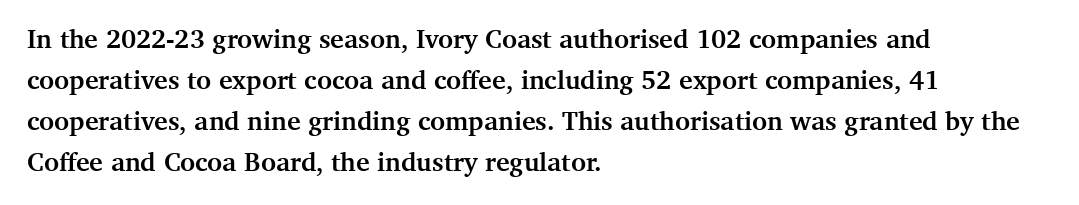
Standard letterfit; no display-style spreading of the glyphs. Compared with typical paragraphs, the rows here are spaced about the same. A bare baseline throughout the passage. Every stem runs plumb, perpendicular to the baseline. The typesetter chose a ragged-right arrangement here. The font is running at its bold setting.
